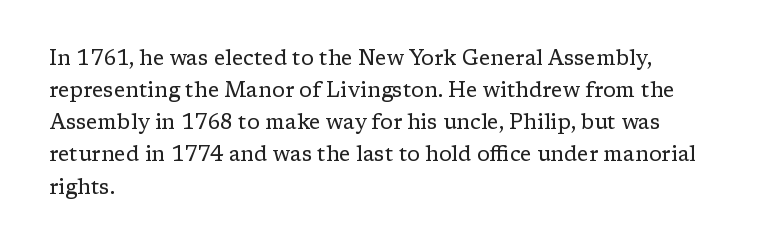
Is the block centered? No — it sits flush against the left margin. Honestly, the row spacing looks completely unremarkable. Check under the words: just untouched page. Ascenders rise straight up at ninety degrees. Nobody touched the tracking dial on this one.
